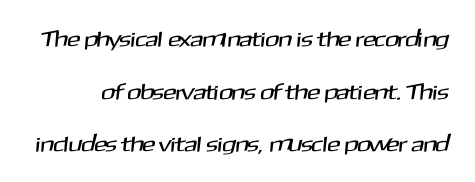
{"underline": "no", "line_spacing": "loose", "line_spacing_ratio": 2.39, "letter_spacing": "normal", "letter_spacing_em": 0.0, "glyph_px": 22}
